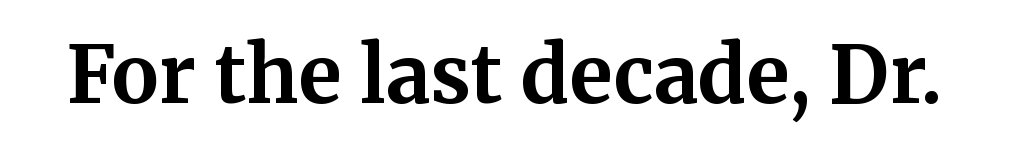
The image shows 79 px bold serif type, upright; set normal letter spacing, not underlined; medium stroke contrast and a medium x-height.
